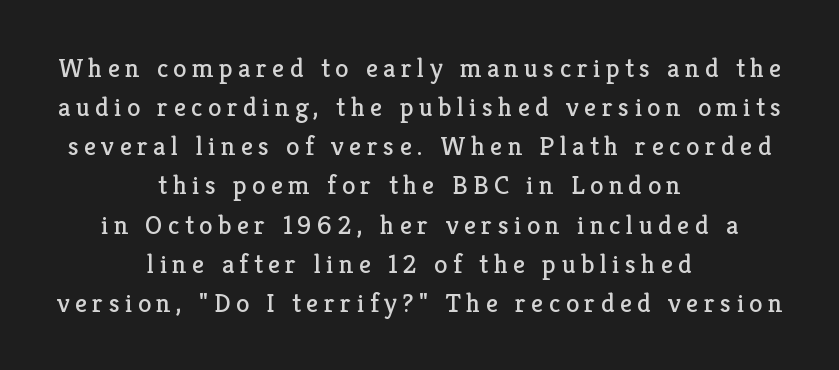
{"italic": "no", "bold": "no", "underline": "no", "align": "center", "line_spacing": "normal", "line_spacing_ratio": 1.45, "letter_spacing": "wide", "letter_spacing_em": 0.2, "glyph_px": 27}
